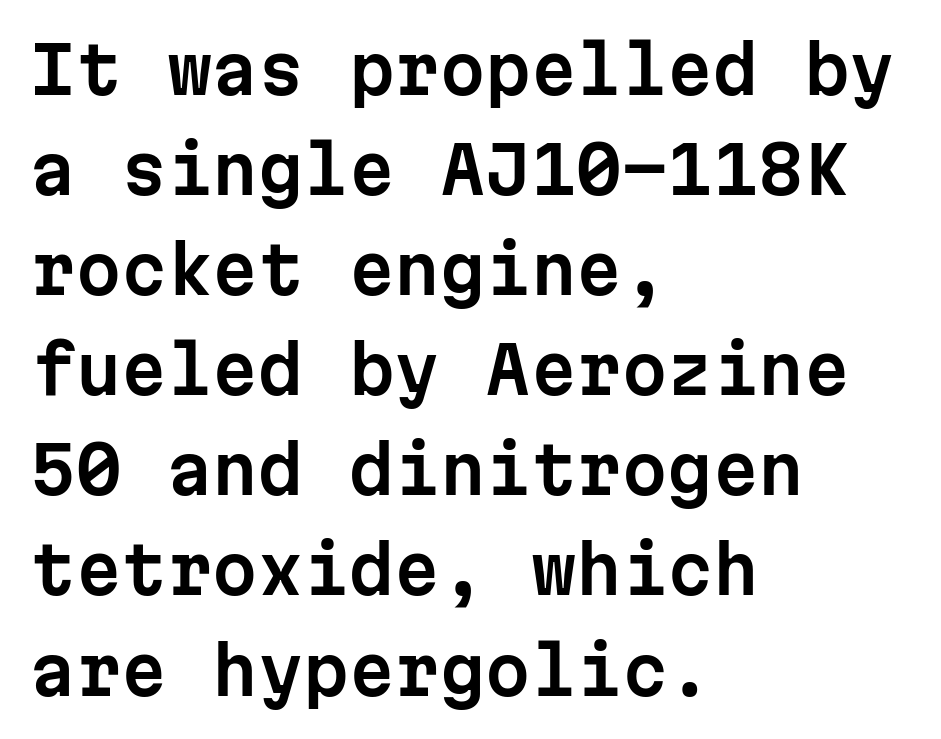
Is this a sans? Yes — the strokes have no serifs. Unmarked baselines from the first word to the last. Letter spacing: default. Rows of type keep a routine distance in the vertical direction. Left-aligned paragraph, ragged on the right.
